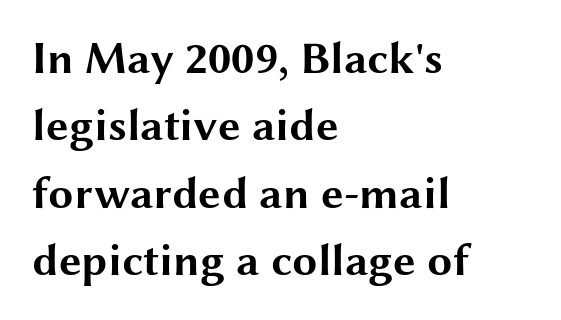
{"serif": "no", "italic": "no", "bold": "yes", "weight": "bold", "width": "wide", "stroke_contrast": "medium", "x_height": "medium", "monospaced": "no", "underline": "no", "align": "left", "line_spacing": "normal", "line_spacing_ratio": 1.5, "letter_spacing": "normal", "letter_spacing_em": 0.0, "glyph_px": 45}
